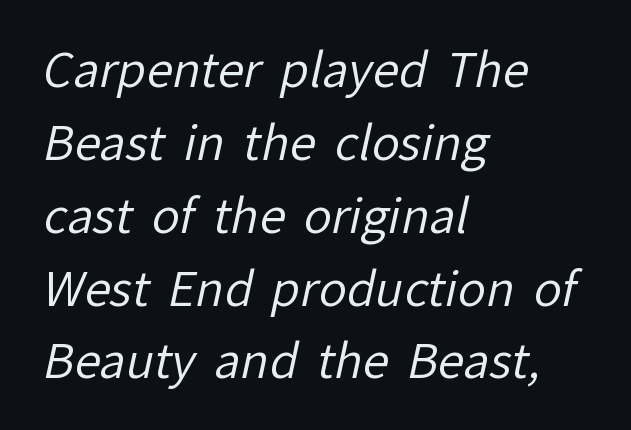
Q: Is the text bold? A: No.
Q: Is the typeface a serif or a sans-serif typeface? A: Sans-serif.
Q: Is the text underlined? A: No.
Q: How is the paragraph aligned? A: Left-aligned.
Q: Is the spacing between letters normal or unusually wide? A: Normal.
Q: Is the spacing between lines tight, normal or loose? A: Normal.
Q: Width (condensed, normal, or wide)? A: Normal.
Q: Stroke contrast? A: Low.
Q: x-height? A: Medium.
Q: Monospaced? A: No.
